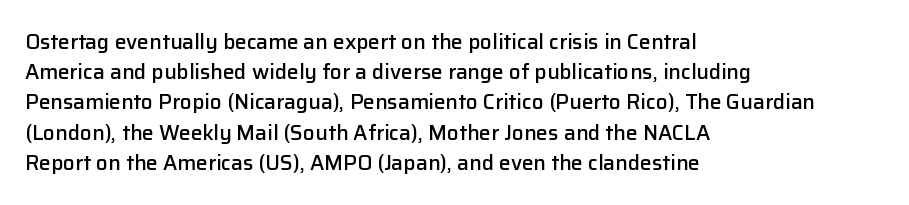
Vertical spacing — default. These lines stack with their left ends in a neat column. A typesetter would mark this as roman, not italic. Only glyphs here, with clear space below each row. What stands out about the letter spacing? Nothing — it is the standard amount.
